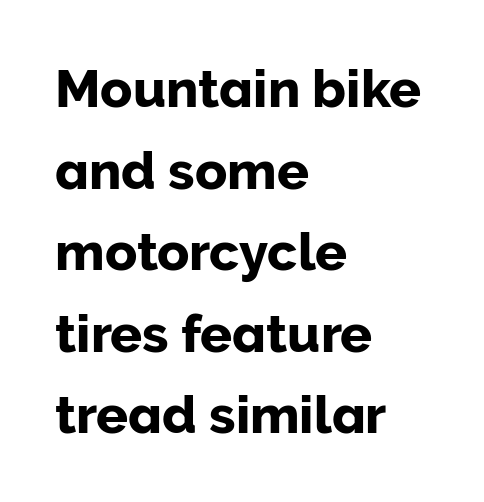
{"serif": "no", "italic": "no", "width": "normal", "stroke_contrast": "low", "x_height": "medium", "monospaced": "no", "underline": "no", "align": "left", "line_spacing": "normal", "line_spacing_ratio": 1.54, "letter_spacing": "normal", "letter_spacing_em": 0.0, "glyph_px": 53}
